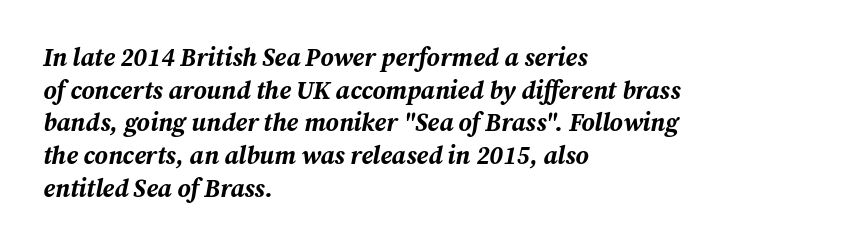
The image shows 25 px bold type, italic (leaning right); set left-aligned, normal line spacing (1.31x), normal letter spacing, not underlined.
